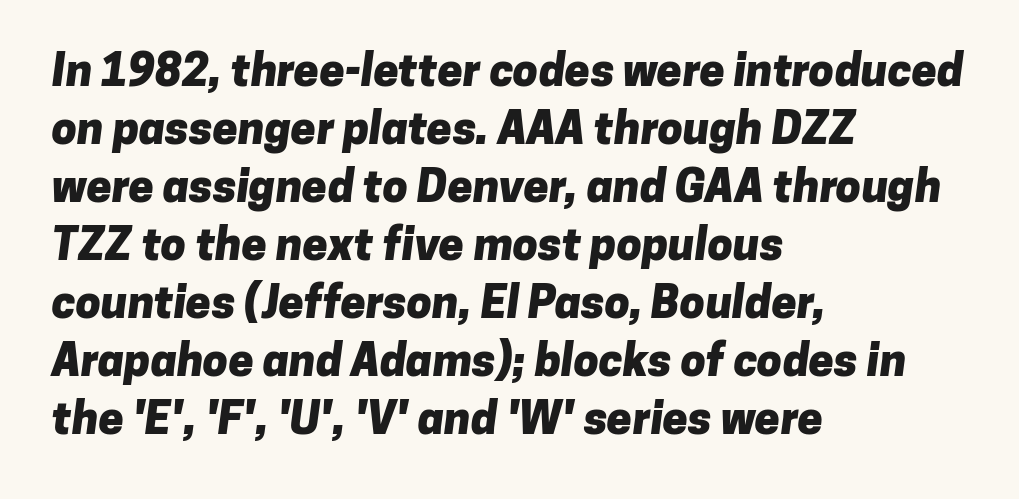
Heavy-handed strokes throughout: this text is bold. In CSS terms this would be text-align: left. The baseline area is clear. A typesetter would call this proportional, since set widths differ per character. Serifs: no, the terminals of the letterforms are clean.
